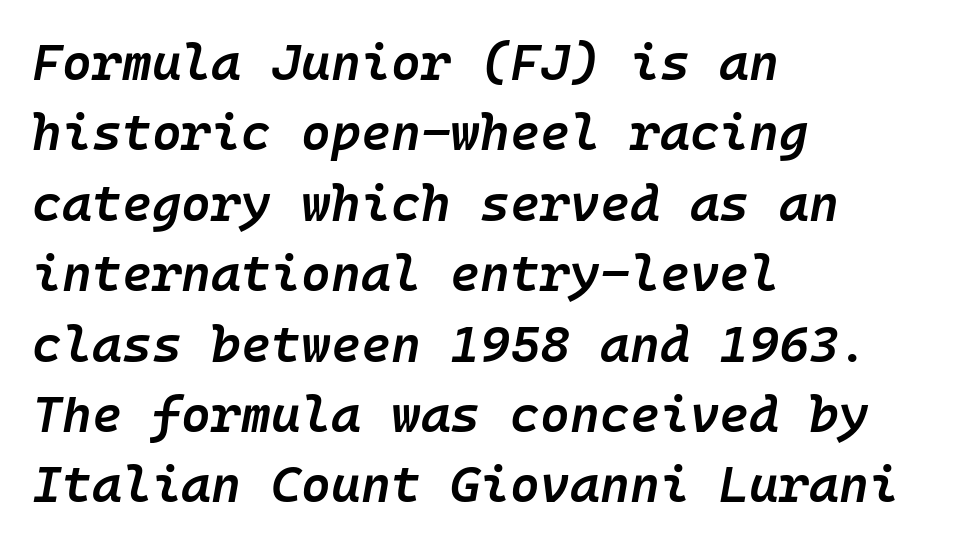
Underlining? Definitely not there. The text carries the slant typical of an italic or oblique font. Students, observe: this is what conventionally led text looks like. The face used here is rendered with its standard letterfit. These words are printed semibold, heavier than regular yet not bold. Caption: multi-line text, flush left, ragged right.
